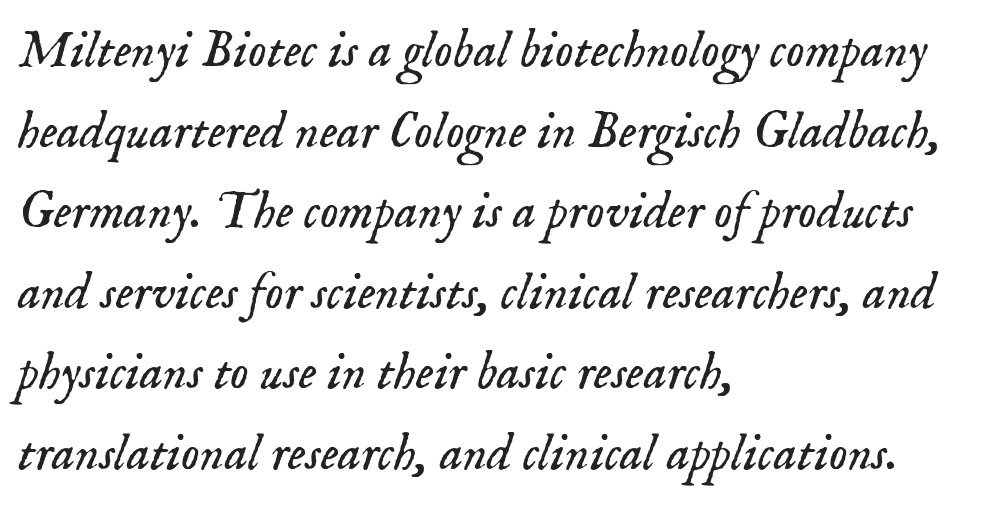
The image shows 52 px light serif type, italic (leaning right); set left-aligned, normal line spacing (1.55x), normal letter spacing, not underlined; low stroke contrast and a small x-height.
